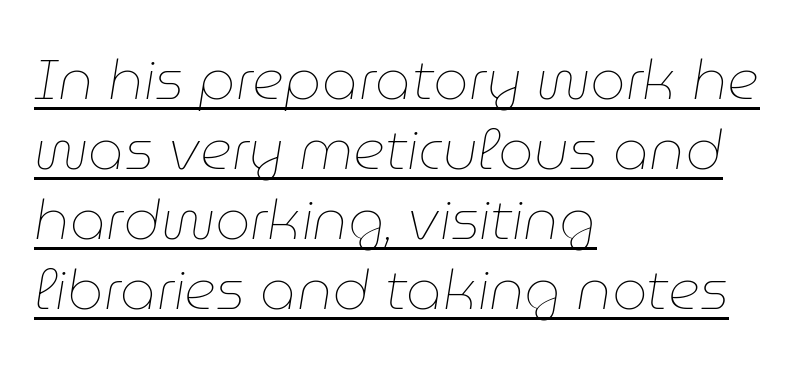
Q: Is the text bold? A: No.
Q: Is the text italic (slanted)? A: Yes, it leans right by about 9 degrees.
Q: Is the text underlined? A: Yes.
Q: How is the paragraph aligned? A: Left-aligned.
Q: Is the spacing between letters normal or unusually wide? A: Normal.
Q: Is the spacing between lines tight, normal or loose? A: Normal.
Q: Width (condensed, normal, or wide)? A: Normal.
Q: Stroke contrast? A: Low.
Q: x-height? A: Medium.
Q: Monospaced? A: No.
